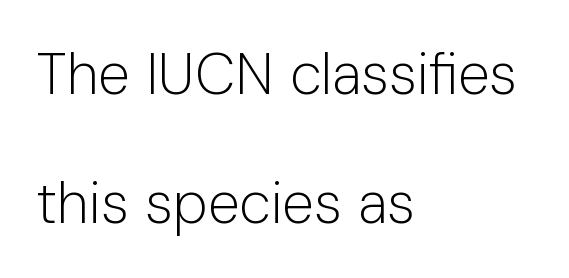
Counters stay open thanks to moderate or lighter strokes. Standard letterfit; no display-style spreading of the glyphs. The font's upright variant was chosen for this text. No word sits above an underline.
